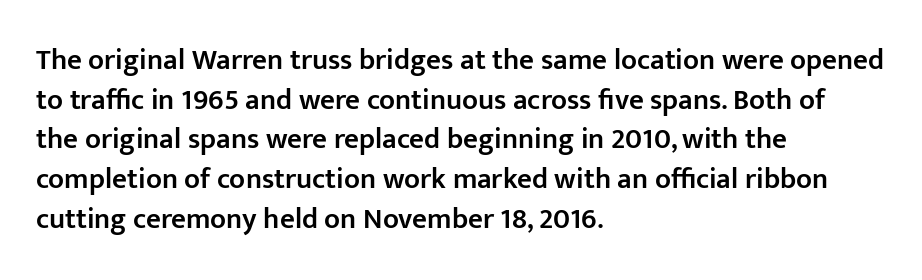
Q: Is the text bold? A: Semi-bold.
Q: Is the text italic (slanted)? A: No, it is upright.
Q: Is the typeface a serif or a sans-serif typeface? A: Sans-serif.
Q: Is the text underlined? A: No.
Q: How is the paragraph aligned? A: Left-aligned.
Q: Is the spacing between letters normal or unusually wide? A: Normal.
Q: Is the spacing between lines tight, normal or loose? A: Normal.
Q: Width (condensed, normal, or wide)? A: Normal.
Q: Stroke contrast? A: Low.
Q: x-height? A: Medium.
Q: Monospaced? A: No.
